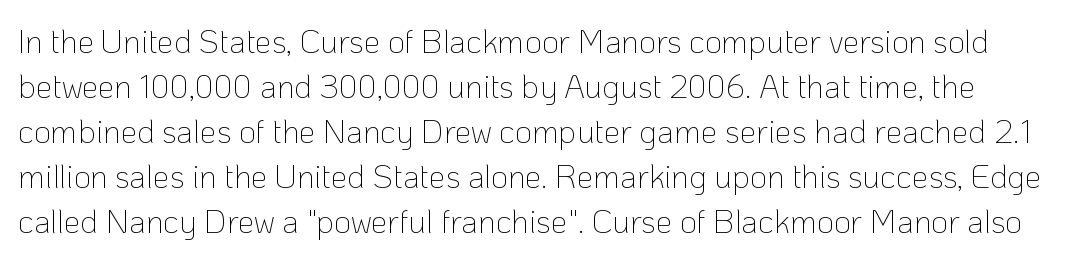
To sum up the face: it is a sans, with no serifs. This sample keeps an unexceptional amount of space between lines. This reads as an unemphasized weight, regular at the heaviest. When letters stand straight like this, we call the style roman or upright. A typesetter would call this proportional, since set widths differ per character. The baseline area is clear.
